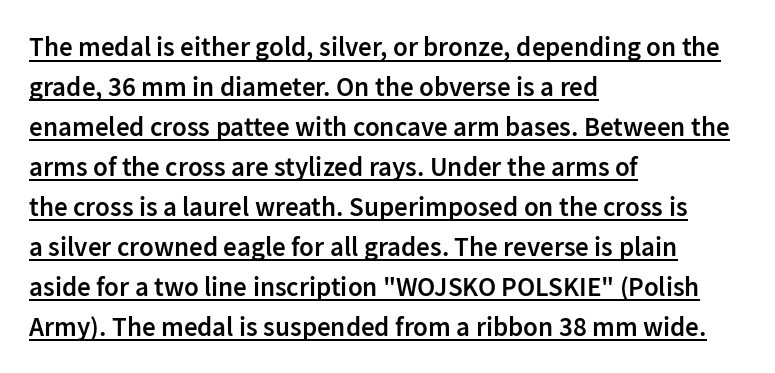
{"italic": "no", "bold": "semi", "underline": "yes", "align": "left", "line_spacing": "normal", "line_spacing_ratio": 1.48, "letter_spacing": "normal", "letter_spacing_em": 0.0, "glyph_px": 27}
